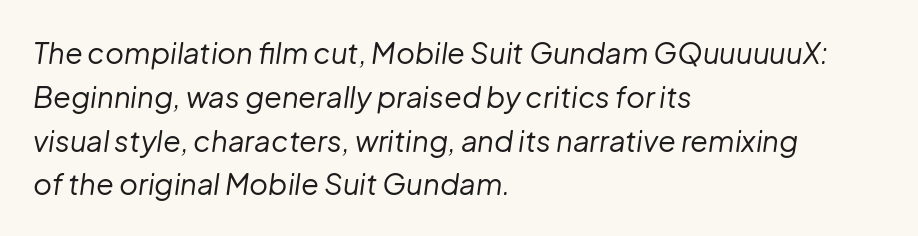
The image shows 29 px regular-weight type, italic (leaning right); set left-aligned, normal line spacing (1.51x), normal letter spacing, not underlined; low stroke contrast and a medium x-height.
